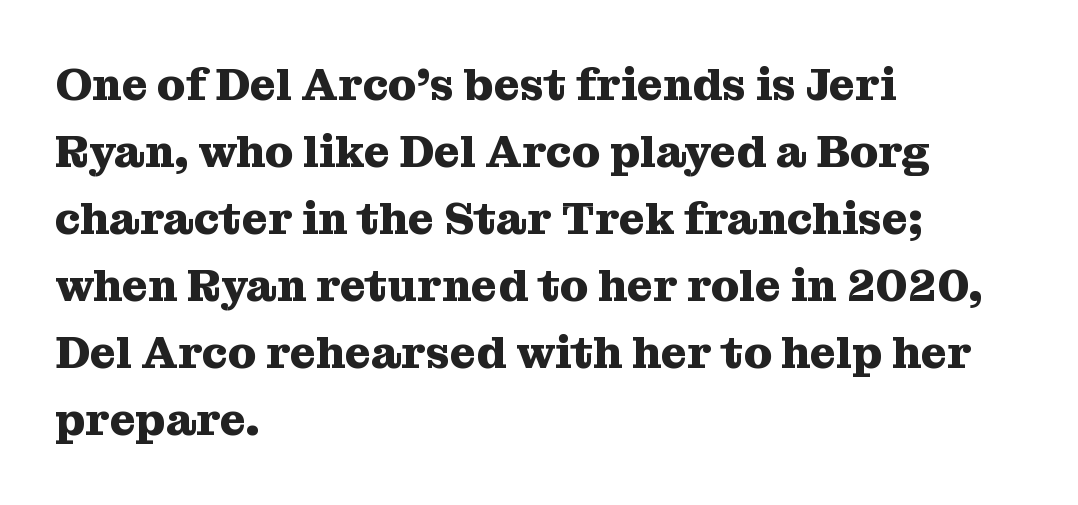
{"serif": "yes", "italic": "no", "bold": "yes", "weight": "heavy", "width": "normal", "stroke_contrast": "medium", "x_height": "medium", "monospaced": "no", "underline": "no", "align": "left", "line_spacing": "normal", "line_spacing_ratio": 1.49, "letter_spacing": "normal", "letter_spacing_em": 0.0, "glyph_px": 45}
